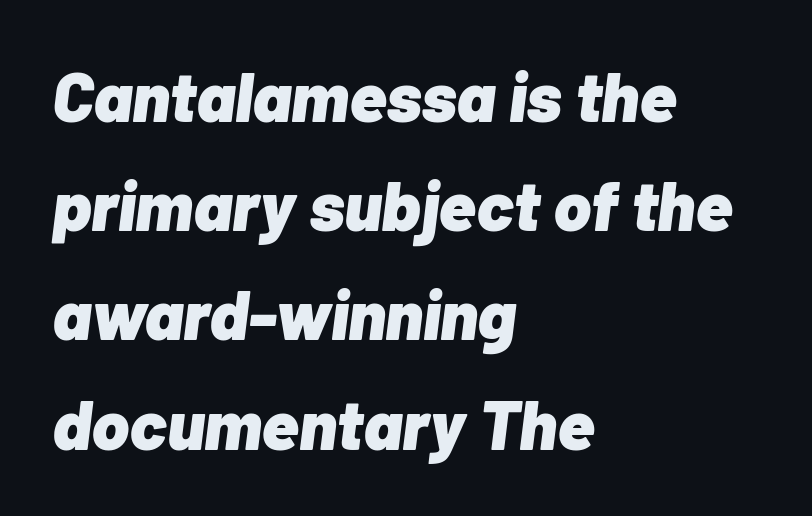
{"italic": "yes", "lean": "right", "slant_degrees": 7, "bold": "yes", "weight": "heavy", "width": "normal", "stroke_contrast": "low", "x_height": "medium", "monospaced": "no", "underline": "no", "align": "left", "line_spacing": "normal", "line_spacing_ratio": 1.56, "letter_spacing": "normal", "letter_spacing_em": 0.0, "glyph_px": 70}
